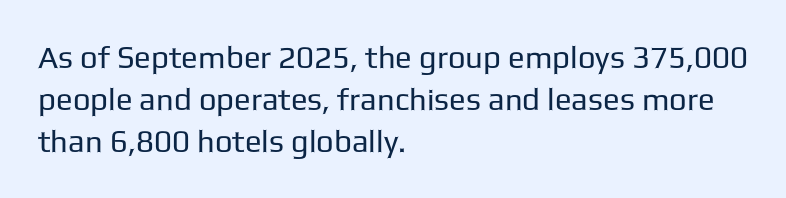
The rendering uses natural spacing where letterforms have individual widths. A sans-serif font was chosen for this passage. Descenders hang freely into open space. Each line starts at the same left margin while the right side varies. Stems and bowls with no extra thickness — not bold. Leading: standard.
